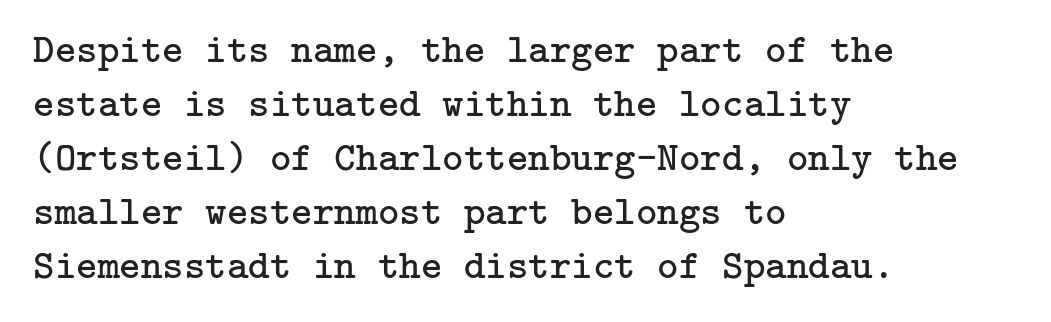
This rendering leaves character spacing at its baseline value. A typesetter would label this face a serif. The glyphs are unaccompanied by any horizontal stroke below them. Stems and bowls with no extra thickness — not bold.
